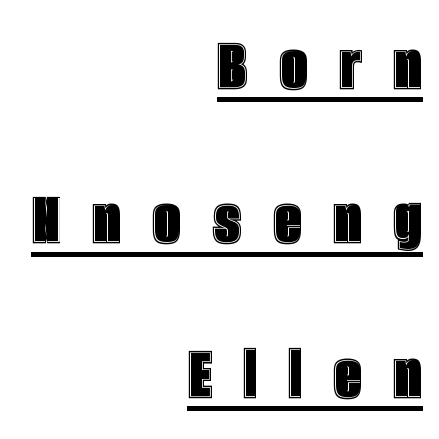
Q: Is the text italic (slanted)? A: No, it is upright.
Q: Is the text underlined? A: Yes.
Q: How is the paragraph aligned? A: Right-aligned.
Q: Is the spacing between letters normal or unusually wide? A: Unusually wide.
Q: Is the spacing between lines tight, normal or loose? A: Loose.
Q: Width (condensed, normal, or wide)? A: Condensed.
Q: x-height? A: Large.
Q: Monospaced? A: No.
